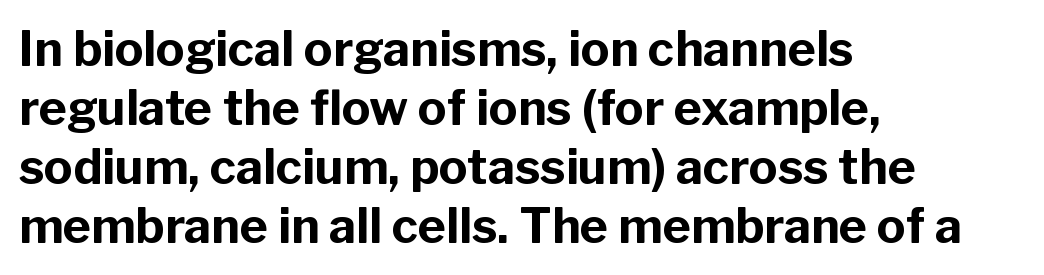
Q: Is the text bold? A: Yes.
Q: Is the text italic (slanted)? A: No, it is upright.
Q: Is the typeface a serif or a sans-serif typeface? A: Sans-serif.
Q: Is the text underlined? A: No.
Q: How is the paragraph aligned? A: Left-aligned.
Q: Is the spacing between letters normal or unusually wide? A: Normal.
Q: Width (condensed, normal, or wide)? A: Normal.
Q: Stroke contrast? A: Low.
Q: x-height? A: Medium.
Q: Monospaced? A: No.
